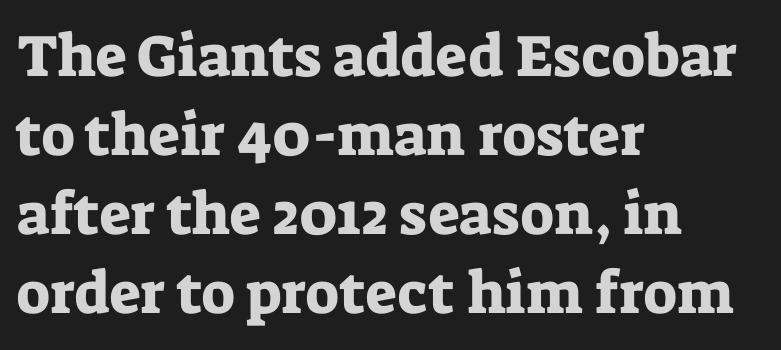
The image shows 59 px serif type, upright; set left-aligned, normal line spacing (1.34x), normal letter spacing, not underlined; low stroke contrast and a medium x-height.
